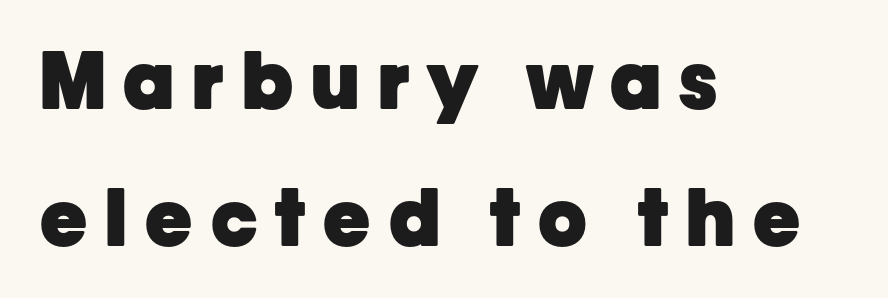
{"serif": "no", "italic": "no", "bold": "yes", "weight": "heavy", "width": "normal", "stroke_contrast": "low", "x_height": "medium", "monospaced": "no", "underline": "no", "align": "left", "line_spacing_ratio": 1.74, "letter_spacing": "wide", "letter_spacing_em": 0.23, "glyph_px": 79}
